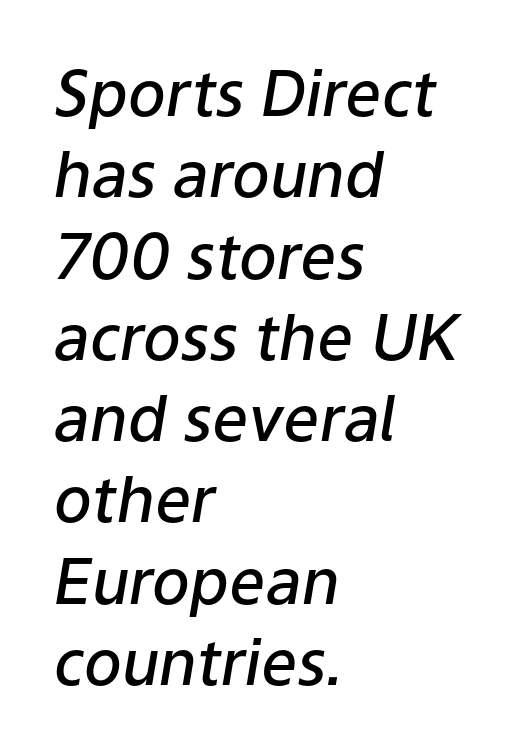
{"italic": "yes", "lean": "right", "slant_degrees": 9, "bold": "semi", "weight": "semibold", "width": "normal", "stroke_contrast": "low", "x_height": "medium", "monospaced": "no", "underline": "no", "align": "left", "line_spacing": "normal", "line_spacing_ratio": 1.29, "letter_spacing": "normal", "letter_spacing_em": 0.0, "glyph_px": 63}
